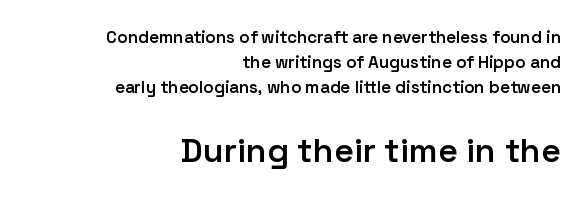
The rendering enlarges the type as you move from the upper chunk to the lower. The letterforms sit shoulder to shoulder at normal distance. Type style note: lacks serifs. A typesetter would call this leading conventional body-copy spacing. Any mark beneath the type? The region is blank. Line endings align vertically; line beginnings do not.
